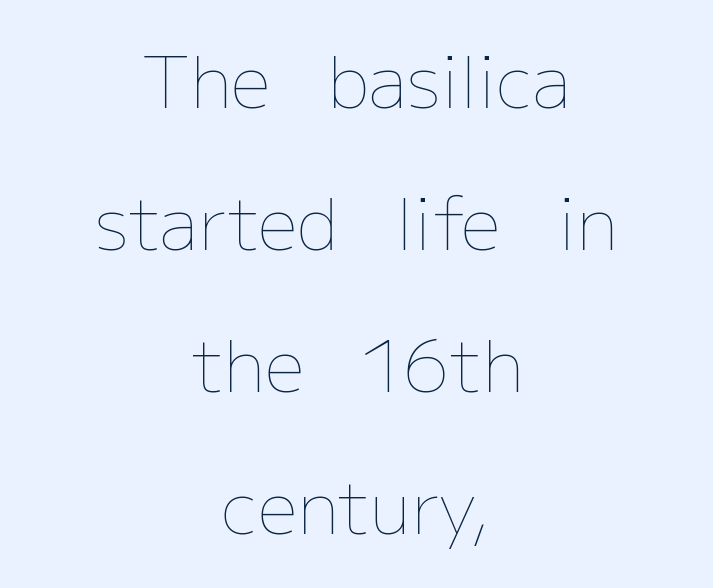
The image shows 71 px thin type, upright; set centered, loose line spacing (2.0x), normal letter spacing, not underlined; low stroke contrast and a medium x-height.
